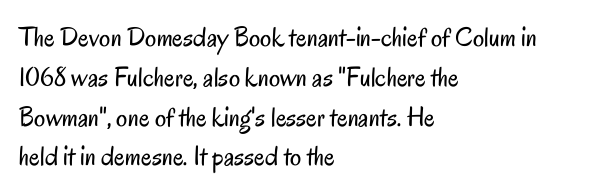
No word sits above an underline. The rendering uses natural spacing where letterforms have individual widths. Notice how descenders clear the ascenders below comfortably — that's standard leading. Observe the ordinary spacing: letters are neighbours, not strangers. Alignment: flush left.
